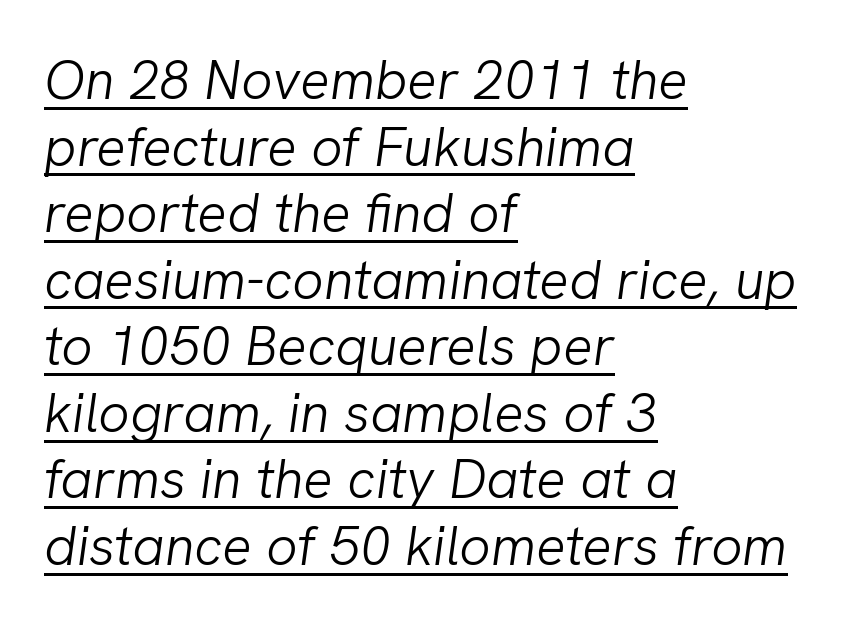
Left-aligned paragraph, ragged on the right. Think of a printed novel: that variable character pitch is what you see here. A baseline rule has been typeset under these characters. Glyph-to-glyph distance matches everyday printed text.
